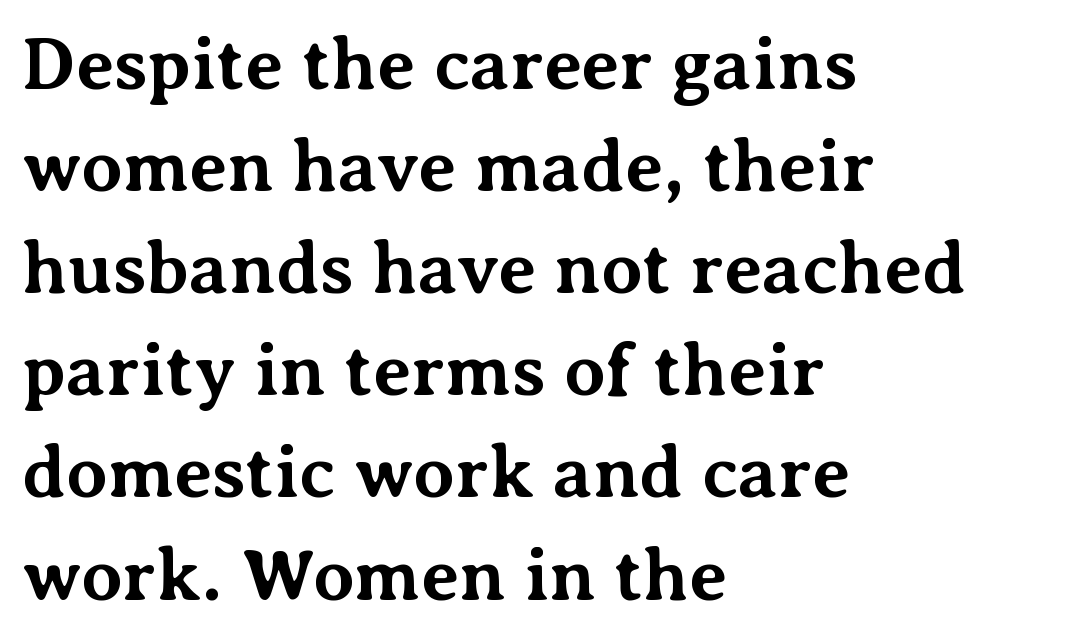
{"serif": "yes", "italic": "no", "bold": "yes", "weight": "bold", "width": "normal", "stroke_contrast": "medium", "x_height": "medium", "monospaced": "no", "underline": "no", "align": "left", "line_spacing": "normal", "line_spacing_ratio": 1.38, "letter_spacing": "normal", "letter_spacing_em": 0.0, "glyph_px": 74}
